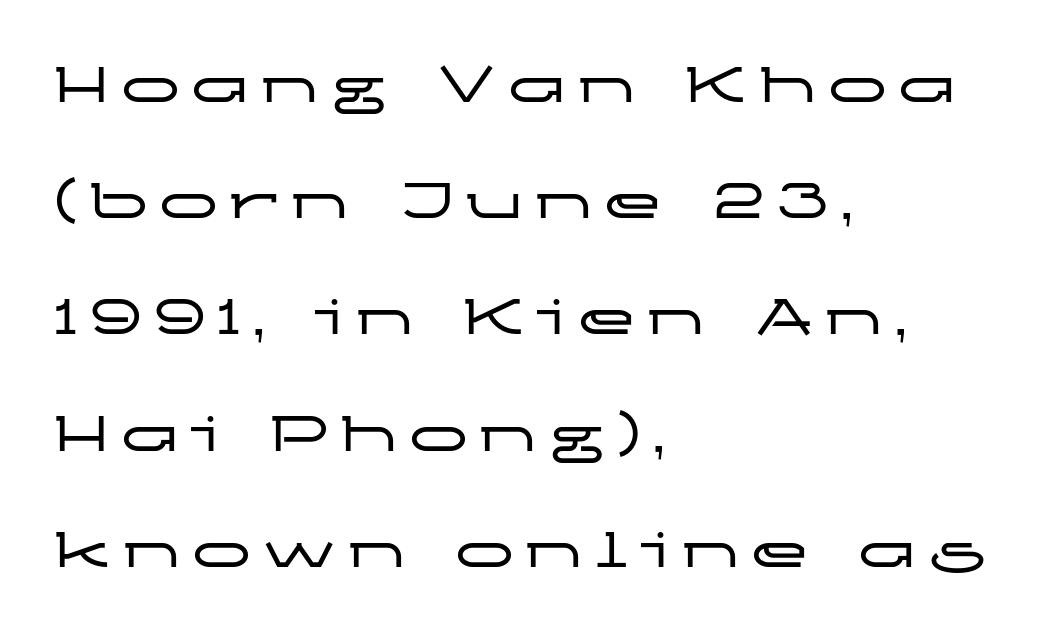
The typography opts for an upright posture over an oblique one. This sample trades compactness for vertical openness between lines. Font category for this specimen: sans-serif. Leftover space on each line is placed entirely after the last word. You could not count columns in this text — the font is proportionally spaced.
